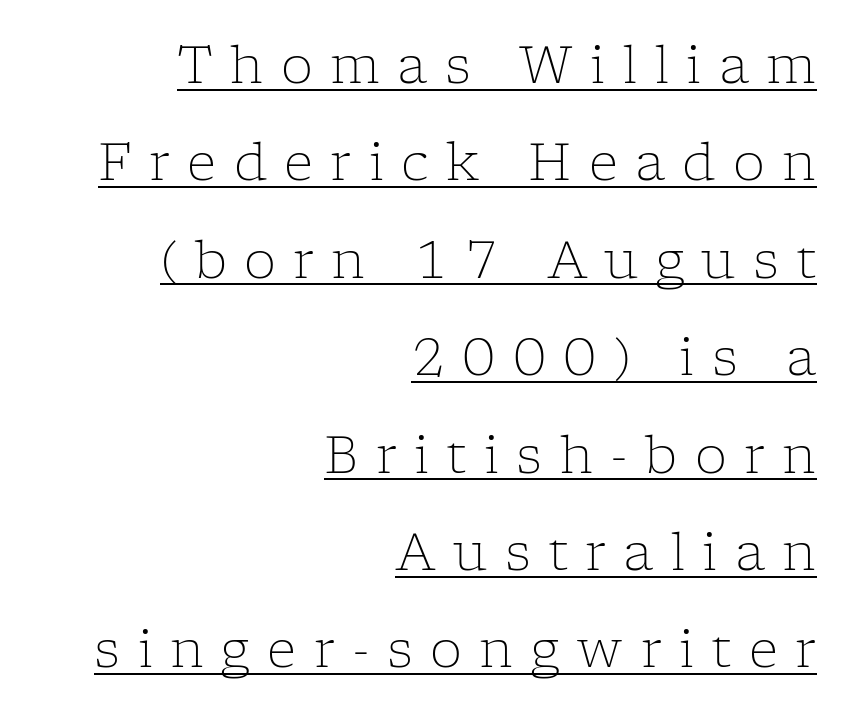
The image shows 51 px light serif type, upright; set right-aligned, loose line spacing (1.91x), unusually wide letter spacing (+0.34 em), underlined; low stroke contrast and a medium x-height.
